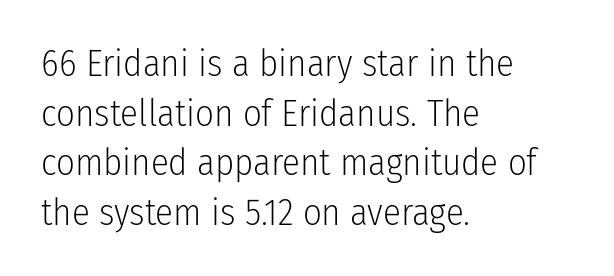
This sample uses an upright cut, with every glyph sitting square on the baseline. Regular leading. The face used here is a sans, in the tradition of grotesques and geometrics. The passage is arranged the way most books set body copy — flush left.
